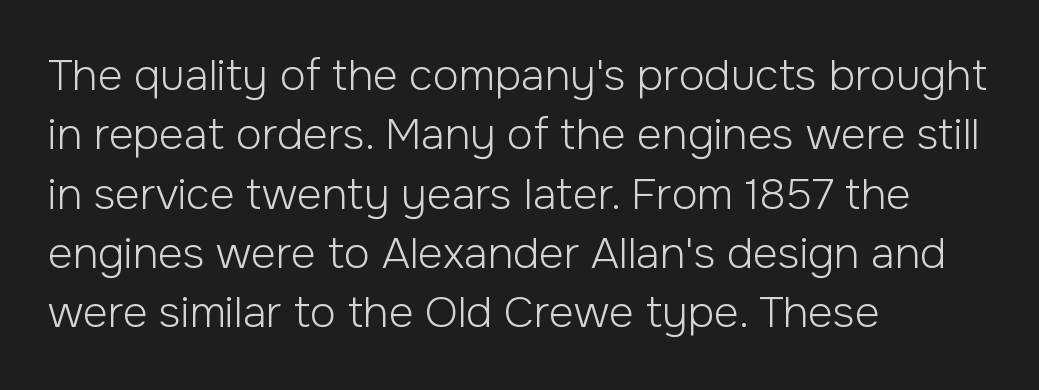
Q: Is the text bold? A: No.
Q: Is the text italic (slanted)? A: No, it is upright.
Q: Is the typeface a serif or a sans-serif typeface? A: Sans-serif.
Q: Is the text underlined? A: No.
Q: How is the paragraph aligned? A: Left-aligned.
Q: Is the spacing between letters normal or unusually wide? A: Normal.
Q: Is the spacing between lines tight, normal or loose? A: Normal.
Q: Width (condensed, normal, or wide)? A: Normal.
Q: Stroke contrast? A: Low.
Q: x-height? A: Medium.
Q: Monospaced? A: No.
